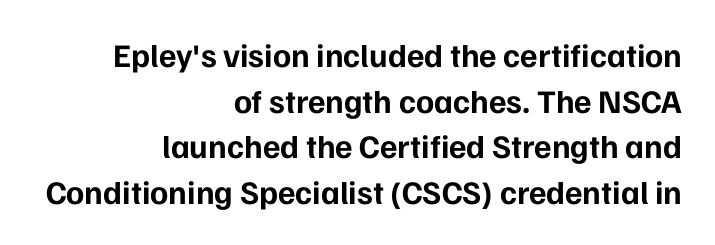
Plain, unruled lines of type. Letter spacing: default. These lines are set flush right with a ragged left edge. I'd call this a sans setting — the letters go barefoot.
